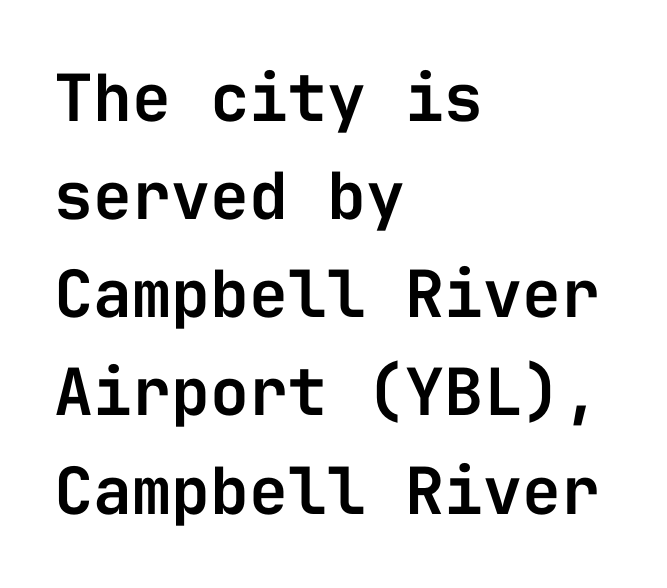
{"serif": "no", "italic": "no", "width": "normal", "stroke_contrast": "low", "x_height": "medium", "monospaced": "yes", "underline": "no", "align": "left", "line_spacing": "normal", "line_spacing_ratio": 1.51, "letter_spacing": "normal", "letter_spacing_em": 0.0, "glyph_px": 65}
